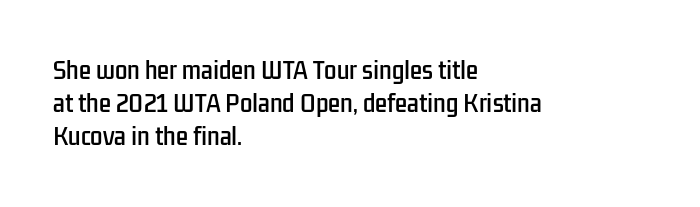
A clean baseline with only descenders dipping below it. Standard letterfit; no display-style spreading of the glyphs. Notice how descenders clear the ascenders below comfortably — that's standard leading. It's the straight-up-and-down kind of type. Does the copy run flush right? No — it runs flush left.
